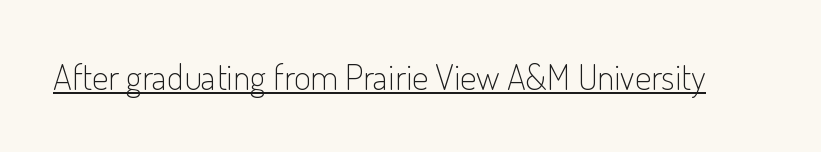
Check where the strokes stop: nothing finishes them off — pure sans. The glyphs are accompanied by a horizontal stroke just below them. Quick note: not italic, upright. The gaps between neighbouring characters are ordinary and unremarkable. Compared with a typical body face, this is equally light or lighter still.
